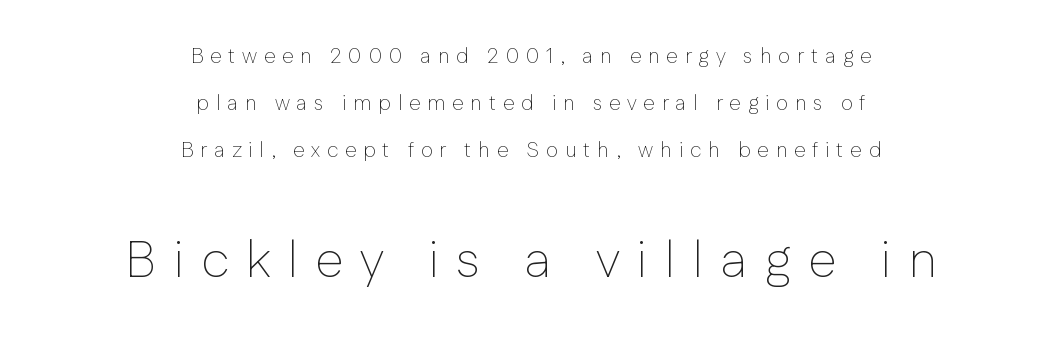
Reading down the block, each line starts at a different indent, mirrored at its end. Display-style spreading of the glyphs; the letterfit is very open. Caption: face not bold, strokes unweighted. Characters remain perfectly vertical along every line.
